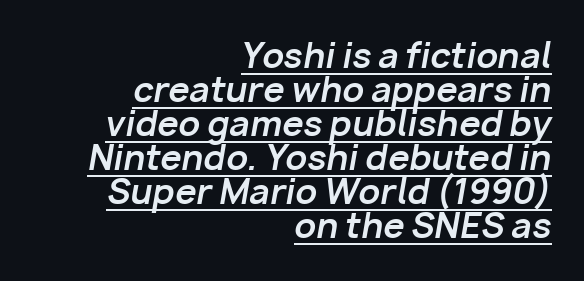
Spacing verdict: proportional, widths tailored to each character. Every character sits at an angle, as italics do. A dark, heavy texture on the line: the type is bold. Vertically, the passage feels compressed, each row crowding the next.
